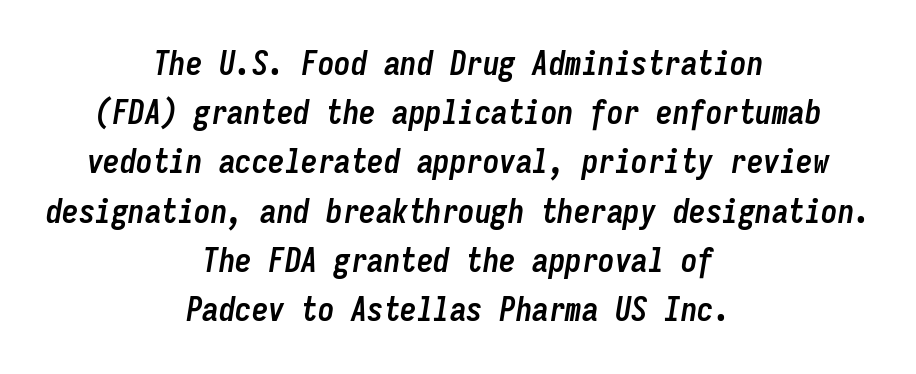
The image shows 33 px semibold, condensed type, italic (leaning right), monospaced; set centered, normal line spacing (1.49x), normal letter spacing, not underlined; low stroke contrast and a medium x-height.
